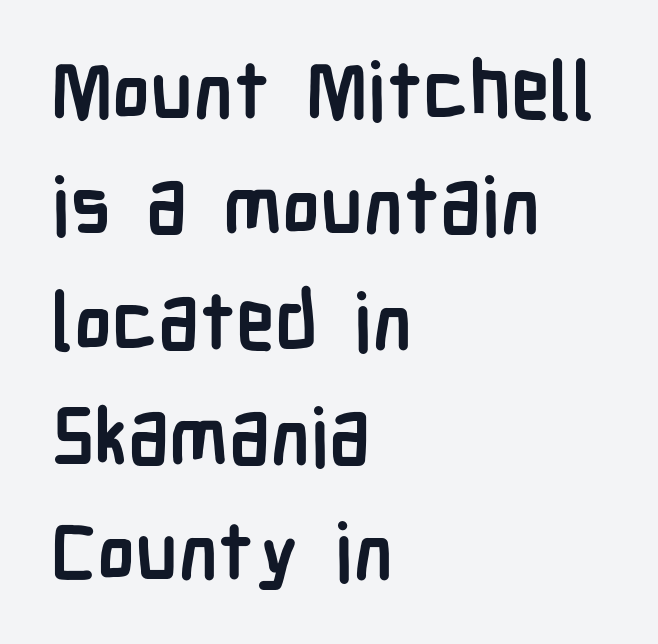
Q: Is the text bold? A: Yes.
Q: Is the text italic (slanted)? A: No, it is upright.
Q: Is the typeface a serif or a sans-serif typeface? A: Sans-serif.
Q: Is the text underlined? A: No.
Q: How is the paragraph aligned? A: Left-aligned.
Q: Is the spacing between letters normal or unusually wide? A: Normal.
Q: Is the spacing between lines tight, normal or loose? A: Normal.
Q: Width (condensed, normal, or wide)? A: Condensed.
Q: Stroke contrast? A: Low.
Q: x-height? A: Medium.
Q: Monospaced? A: No.
